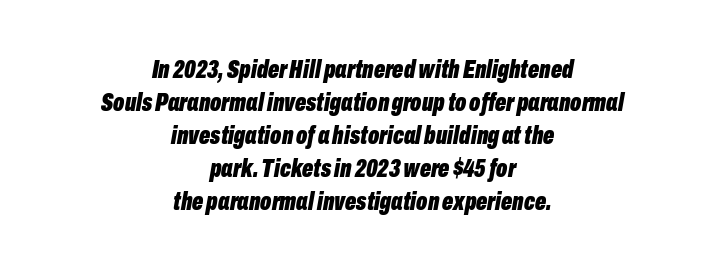
The font's italic variant was chosen for this text. The rendering keeps characters at their native spacing. Decoration check: the copy has no underline. The rendering uses a moderate line-height, typical for paragraphs. Where is the straight margin? There isn't one; the lines are centered. Each glyph is drawn with heavy, bold strokes.
